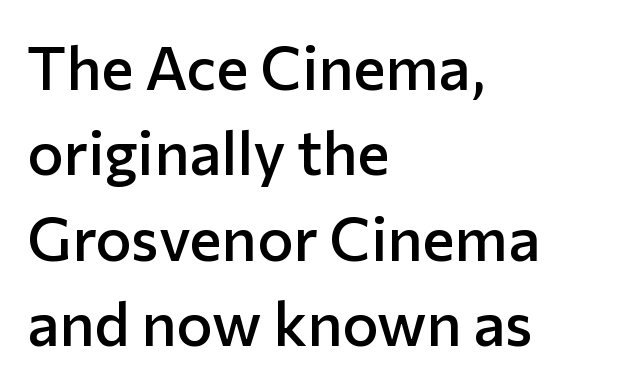
The image shows 61 px semibold sans-serif type, upright; set left-aligned, normal line spacing (1.4x), normal letter spacing, not underlined; low stroke contrast and a medium x-height.
